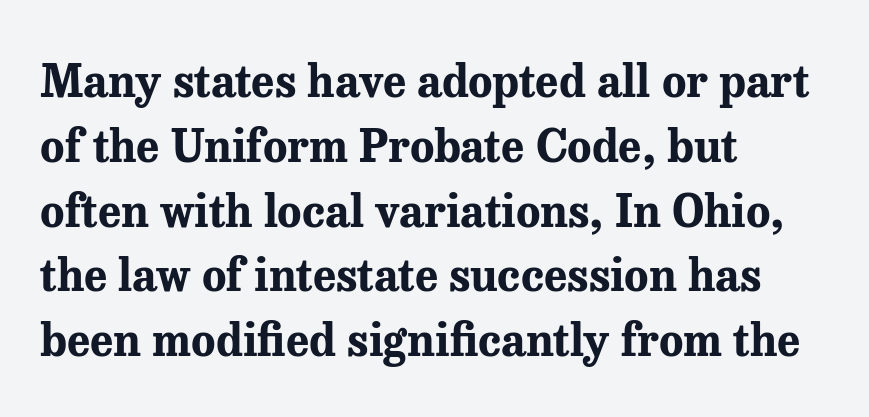
The image shows 45 px bold serif type, upright; set left-aligned, normal line spacing (1.44x), normal letter spacing, not underlined; medium stroke contrast and a medium x-height.
